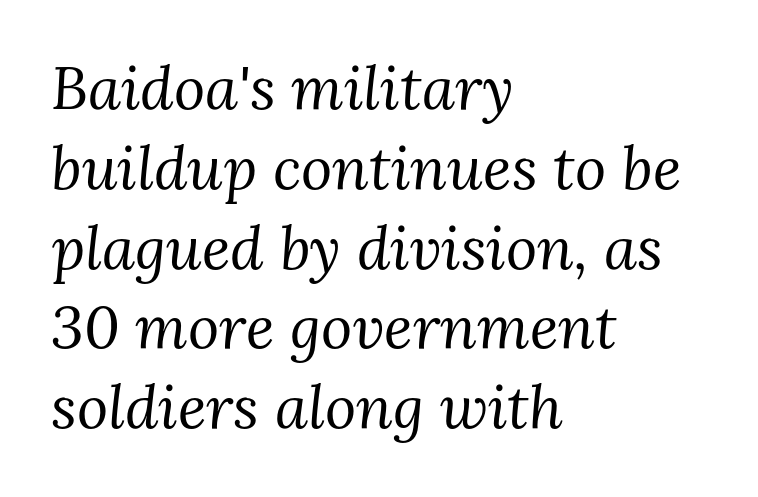
Q: Is the text bold? A: No.
Q: Is the text italic (slanted)? A: Yes, it leans right by about 3 degrees.
Q: Is the typeface a serif or a sans-serif typeface? A: Serif.
Q: Is the text underlined? A: No.
Q: How is the paragraph aligned? A: Left-aligned.
Q: Is the spacing between letters normal or unusually wide? A: Normal.
Q: Is the spacing between lines tight, normal or loose? A: Normal.
Q: Width (condensed, normal, or wide)? A: Normal.
Q: Stroke contrast? A: Medium.
Q: x-height? A: Medium.
Q: Monospaced? A: No.
